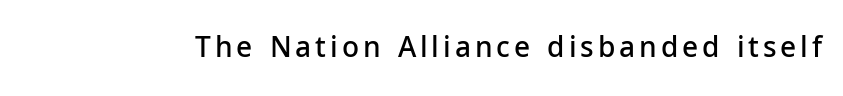
The characters display no serif detailing; their extremities are plain. Words float on clear page, feet unadorned. Notice how the stems are strictly vertical — no italics here. The face used here is proportionally spaced, like ordinary book or web type. A bit beefed up — I'd call it semibold rather than bold.
